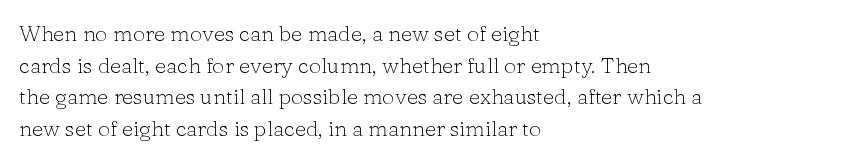
Ordinary non-slanted type is in use. Whoever set this chose a conventional vertical rhythm. Nothing unusual about the tracking: characters are spaced as the font intends. Every row of glyphs begins at an identical x-position on the left.
